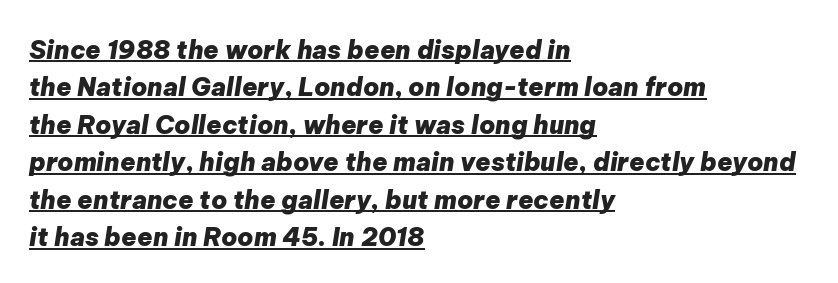
The image shows 25 px bold type, italic (leaning right); set left-aligned, normal line spacing (1.5x), normal letter spacing, underlined.
